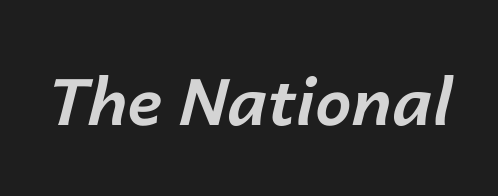
The image shows 65 px bold type, italic (leaning right); set normal letter spacing, not underlined; low stroke contrast and a medium x-height.
